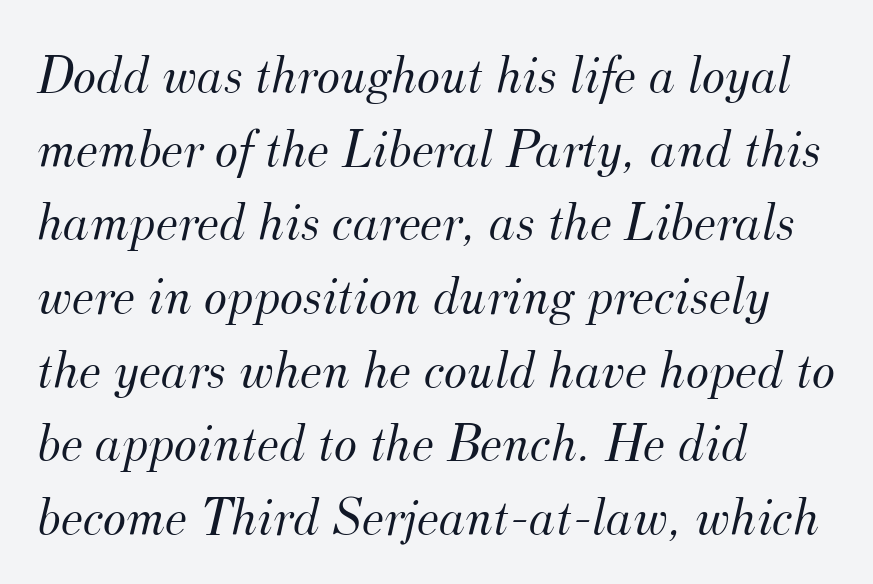
The image shows 55 px light serif type, italic (leaning right); set left-aligned, normal line spacing (1.34x), normal letter spacing, not underlined; medium stroke contrast and a small x-height.
